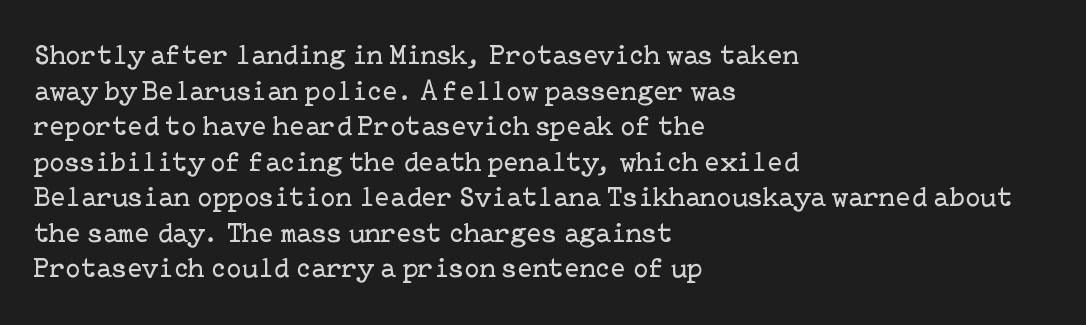
{"serif": "yes", "italic": "no", "bold": "no", "weight": "regular", "width": "normal", "stroke_contrast": "low", "x_height": "medium", "underline": "no", "align": "left", "line_spacing": "normal", "line_spacing_ratio": 1.27, "letter_spacing": "normal", "letter_spacing_em": 0.0, "glyph_px": 28}
